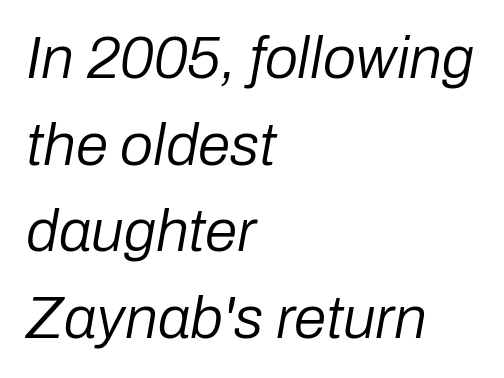
Descender tails drop into unmarked territory. The rendering anchors every line to the left-hand side. The whole block is typeset with a tilt. One glance says typical: line gaps are just what's usual.
